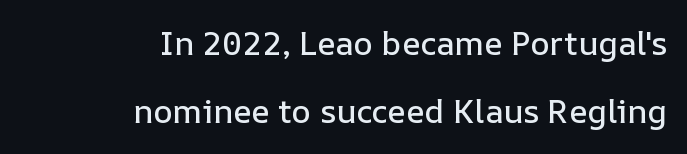
The image shows 33 px text type, upright; set right-aligned, loose line spacing (2.07x), normal letter spacing, not underlined; low stroke contrast and a medium x-height.
